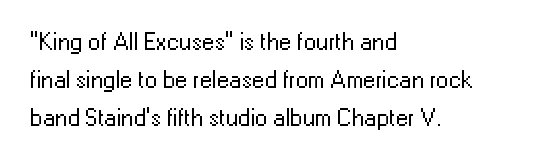
The glyphs are unaccompanied by any horizontal stroke below them. Posture: vertical. These lines keep a tight, regular rhythm from letter to letter. Interline gaps are of average width in this sample. The paragraph shown leans on its left margin.
